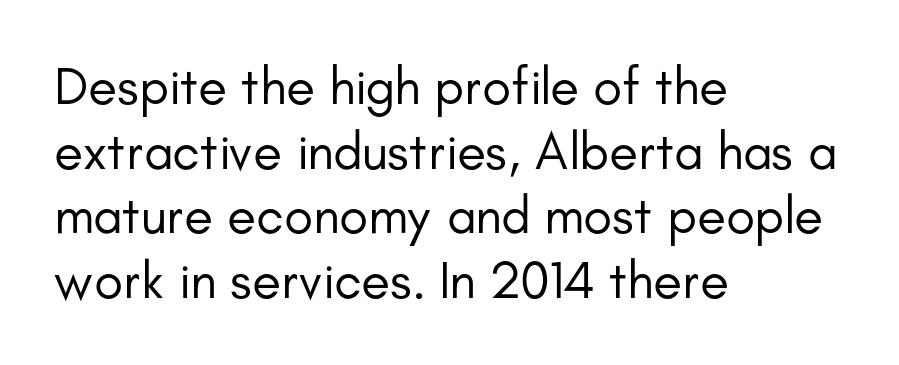
{"serif": "no", "italic": "no", "bold": "no", "weight": "regular", "width": "normal", "stroke_contrast": "low", "x_height": "small", "monospaced": "no", "underline": "no", "align": "left", "line_spacing_ratio": 1.22, "letter_spacing": "normal", "letter_spacing_em": 0.0, "glyph_px": 53}
